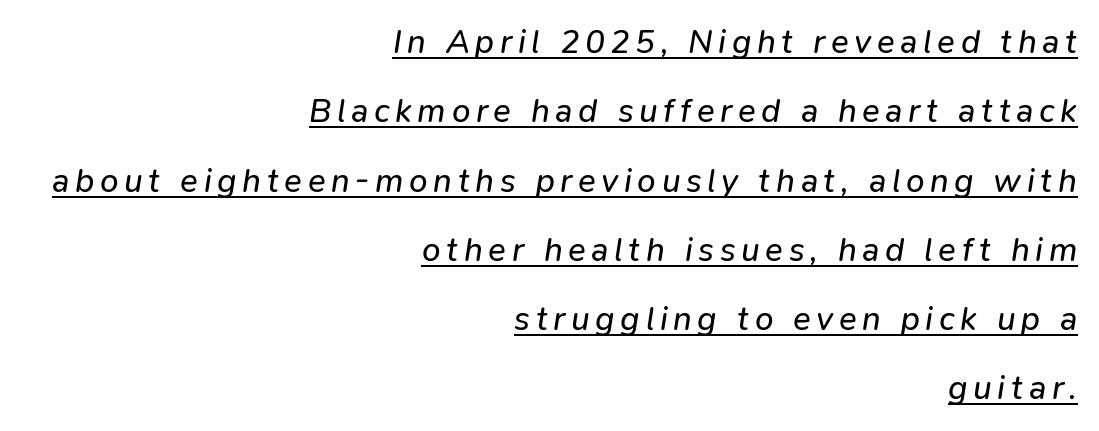
The lines are quadded right. Stems and bowls with no extra thickness — not bold. Underline: present. Yep, that's italic — everything's leaning.
